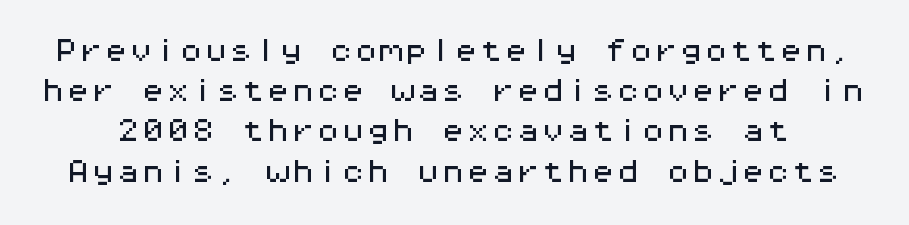
Q: Is the text italic (slanted)? A: No, it is upright.
Q: Is the text underlined? A: No.
Q: Is the spacing between letters normal or unusually wide? A: Normal.
Q: Is the spacing between lines tight, normal or loose? A: Normal.
